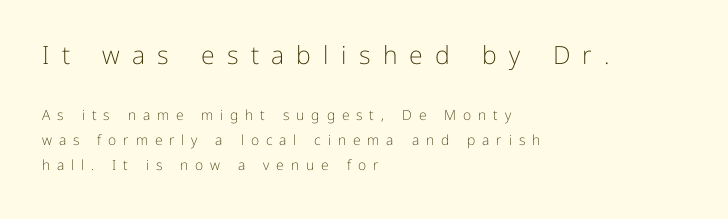
Q: Is the text bold? A: No.
Q: Is the text italic (slanted)? A: No, it is upright.
Q: Is the text underlined? A: No.
Q: How is the paragraph aligned? A: Left-aligned.
Q: Is the spacing between letters normal or unusually wide? A: Unusually wide.
Q: Which block of text is set in a larger size, the first (top) or the second (bottom)? A: The first (top) one.
